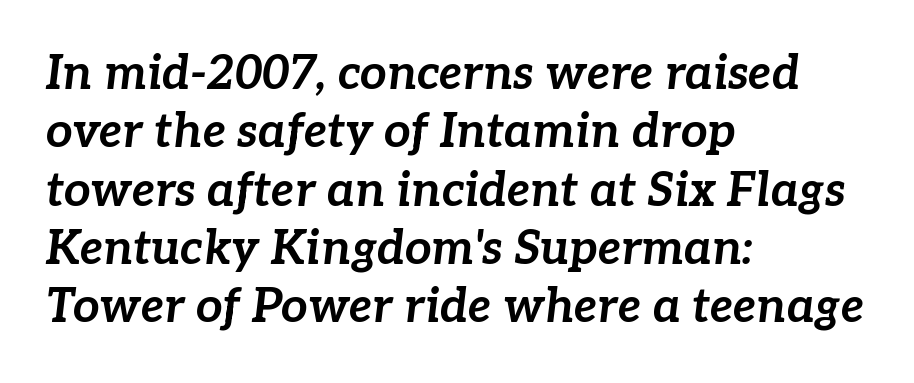
Q: Is the text bold? A: Yes.
Q: Is the text italic (slanted)? A: Yes, it leans right by about 7 degrees.
Q: Is the text underlined? A: No.
Q: How is the paragraph aligned? A: Left-aligned.
Q: Is the spacing between letters normal or unusually wide? A: Normal.
Q: Width (condensed, normal, or wide)? A: Normal.
Q: Stroke contrast? A: Low.
Q: x-height? A: Medium.
Q: Monospaced? A: No.
